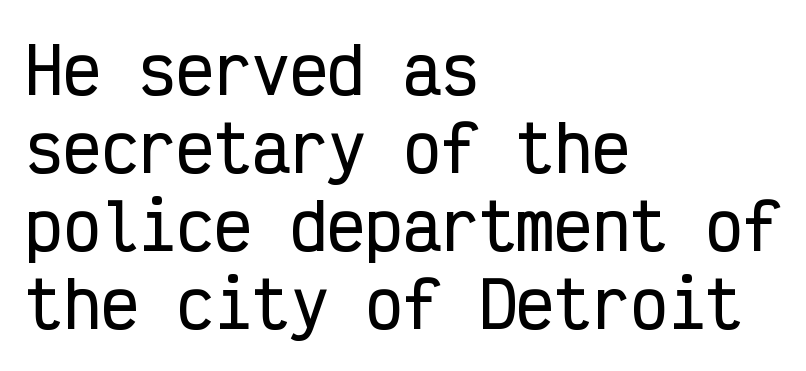
{"serif": "no", "italic": "no", "width": "condensed", "stroke_contrast": "low", "x_height": "medium", "monospaced": "yes", "underline": "no", "align": "left", "line_spacing_ratio": 1.24, "letter_spacing": "normal", "letter_spacing_em": 0.0, "glyph_px": 63}
